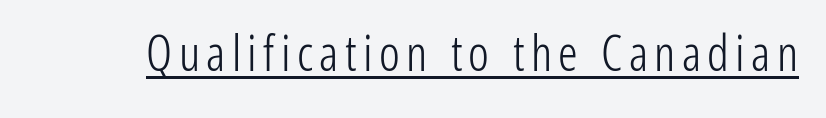
Notice how the stems are strictly vertical — no italics here. Has an underline been added? It has. Does the type have serifs? No, each stem ends abruptly. The cut favours lightness, reaching ordinary text weight at its darkest. Is this a fixed-width face? No — the glyphs have proportional, varying widths.
